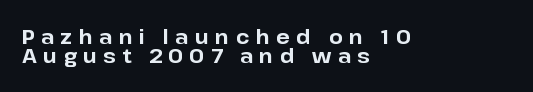
Q: Is the text bold? A: Yes.
Q: Is the text italic (slanted)? A: No, it is upright.
Q: Is the text underlined? A: No.
Q: How is the paragraph aligned? A: Left-aligned.
Q: Is the spacing between letters normal or unusually wide? A: Unusually wide.
Q: Is the spacing between lines tight, normal or loose? A: Tight.
